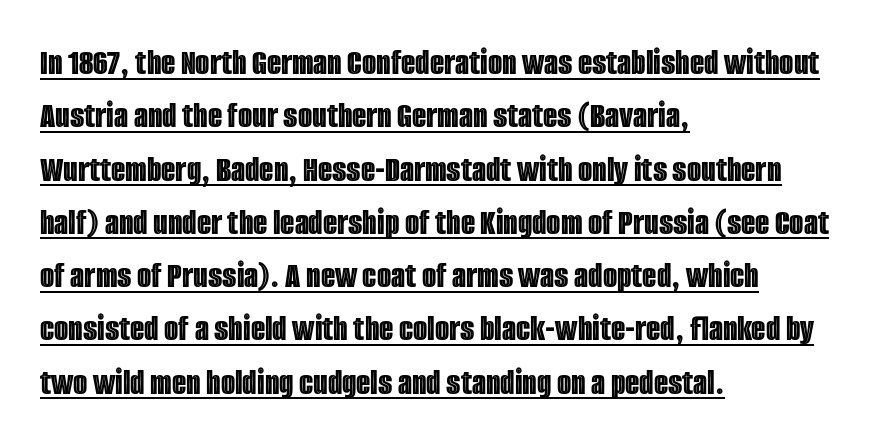
{"italic": "no", "width": "condensed", "x_height": "large", "monospaced": "no", "underline": "yes", "align": "left", "line_spacing": "normal", "line_spacing_ratio": 1.44, "letter_spacing": "normal", "letter_spacing_em": 0.0, "glyph_px": 37}
